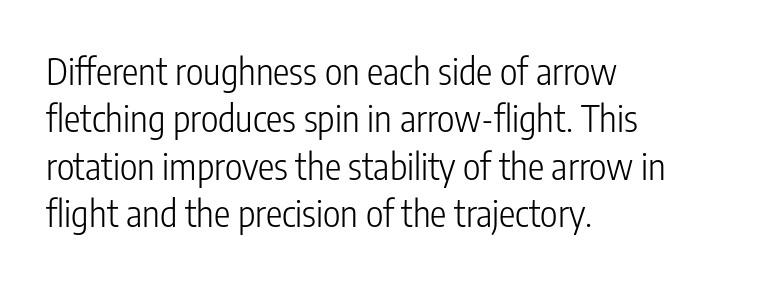
{"serif": "no", "italic": "no", "bold": "no", "weight": "light", "width": "condensed", "stroke_contrast": "low", "x_height": "medium", "monospaced": "no", "underline": "no", "align": "left", "line_spacing": "normal", "line_spacing_ratio": 1.28, "letter_spacing": "normal", "letter_spacing_em": 0.0, "glyph_px": 37}
